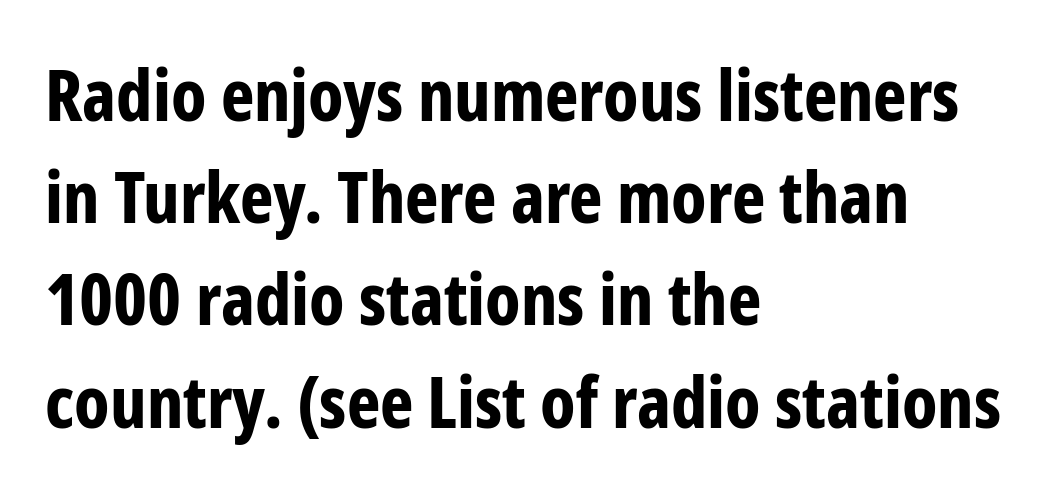
Q: Is the text bold? A: Yes.
Q: Is the text italic (slanted)? A: No, it is upright.
Q: Is the typeface a serif or a sans-serif typeface? A: Sans-serif.
Q: Is the text underlined? A: No.
Q: How is the paragraph aligned? A: Left-aligned.
Q: Is the spacing between letters normal or unusually wide? A: Normal.
Q: Is the spacing between lines tight, normal or loose? A: Normal.
Q: Width (condensed, normal, or wide)? A: Condensed.
Q: Stroke contrast? A: Low.
Q: x-height? A: Medium.
Q: Monospaced? A: No.
